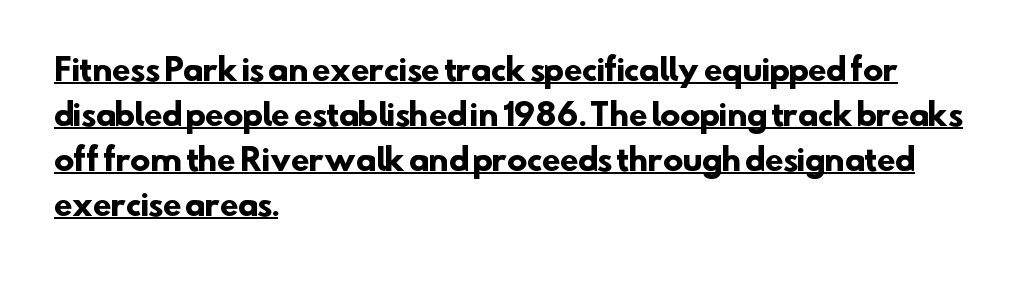
Short note: letters normally spaced. Looks like regular typesetting: each glyph gets only the width it needs. Whoever set this chose a conventional vertical rhythm. The typeface chosen for these lines omits serifs. Left-aligned paragraph, ragged on the right.
